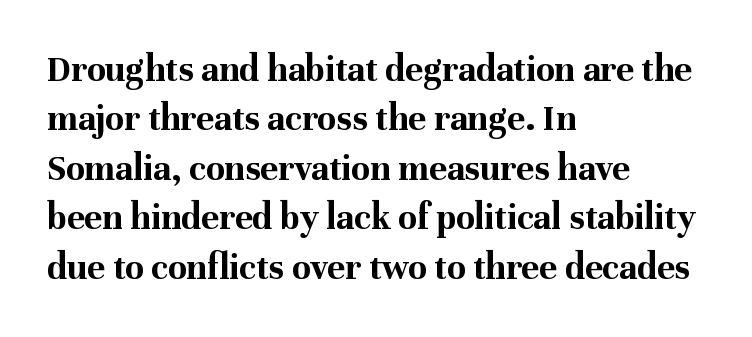
Q: Is the text bold? A: Yes.
Q: Is the text italic (slanted)? A: No, it is upright.
Q: Is the typeface a serif or a sans-serif typeface? A: Serif.
Q: Is the text underlined? A: No.
Q: How is the paragraph aligned? A: Left-aligned.
Q: Is the spacing between letters normal or unusually wide? A: Normal.
Q: Is the spacing between lines tight, normal or loose? A: Normal.
Q: Width (condensed, normal, or wide)? A: Normal.
Q: Stroke contrast? A: Medium.
Q: x-height? A: Medium.
Q: Monospaced? A: No.
